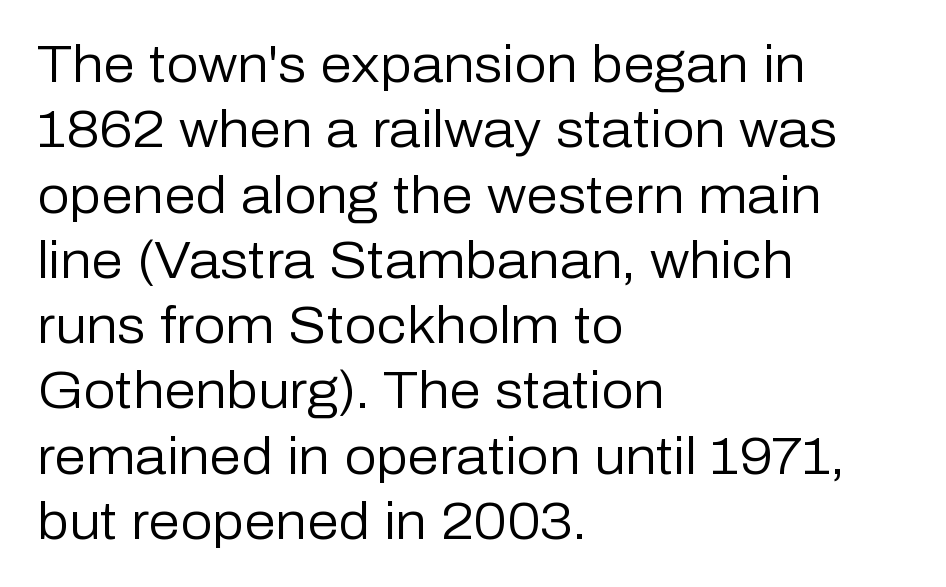
{"serif": "no", "italic": "no", "bold": "no", "weight": "regular", "width": "normal", "stroke_contrast": "low", "x_height": "medium", "monospaced": "no", "underline": "no", "align": "left", "line_spacing": "normal", "line_spacing_ratio": 1.28, "letter_spacing": "normal", "letter_spacing_em": 0.0, "glyph_px": 51}
